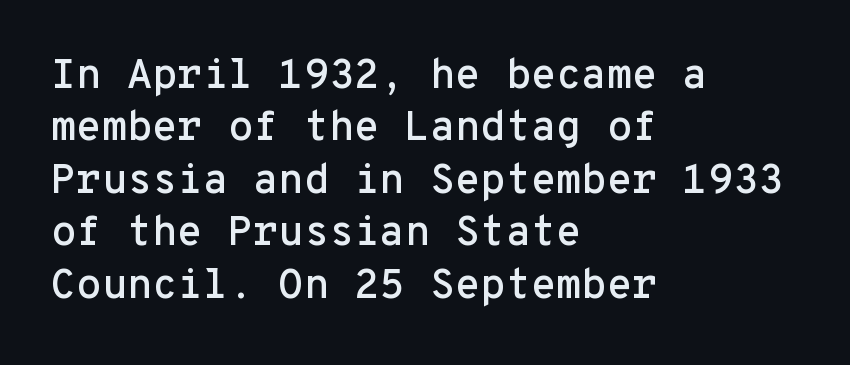
Q: Is the text italic (slanted)? A: No, it is upright.
Q: Is the typeface a serif or a sans-serif typeface? A: Sans-serif.
Q: Is the text underlined? A: No.
Q: How is the paragraph aligned? A: Left-aligned.
Q: Is the spacing between letters normal or unusually wide? A: Normal.
Q: Is the spacing between lines tight, normal or loose? A: Normal.
Q: Width (condensed, normal, or wide)? A: Normal.
Q: Stroke contrast? A: Low.
Q: x-height? A: Medium.
Q: Monospaced? A: Yes.
